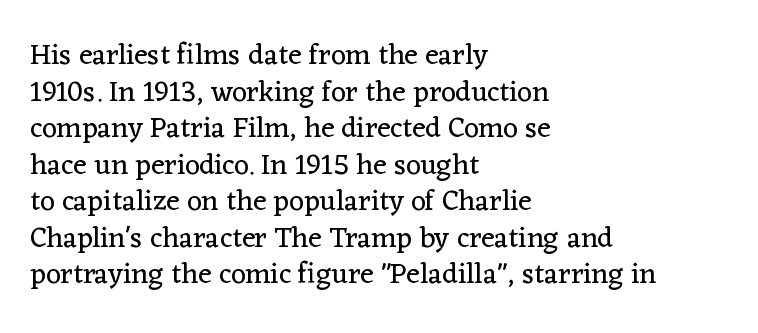
{"serif": "yes", "italic": "no", "bold": "no", "weight": "regular", "width": "normal", "stroke_contrast": "low", "x_height": "medium", "monospaced": "no", "underline": "no", "align": "left", "line_spacing": "normal", "line_spacing_ratio": 1.26, "letter_spacing": "normal", "letter_spacing_em": 0.0, "glyph_px": 29}
